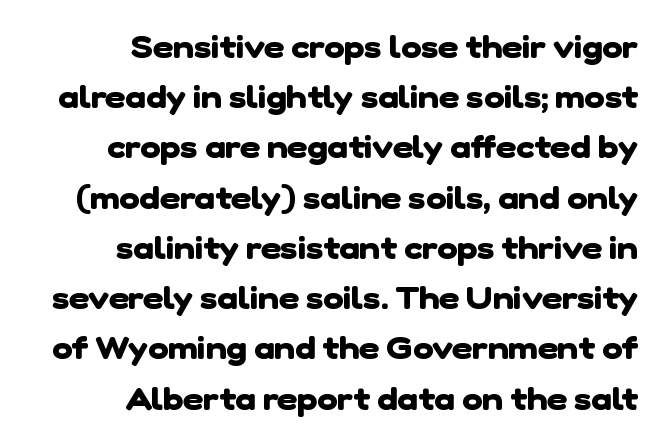
Q: Is the text bold? A: Yes.
Q: Is the typeface a serif or a sans-serif typeface? A: Sans-serif.
Q: Is the text underlined? A: No.
Q: How is the paragraph aligned? A: Right-aligned.
Q: Is the spacing between letters normal or unusually wide? A: Normal.
Q: Is the spacing between lines tight, normal or loose? A: Normal.
Q: Width (condensed, normal, or wide)? A: Normal.
Q: Stroke contrast? A: Low.
Q: x-height? A: Medium.
Q: Monospaced? A: No.
